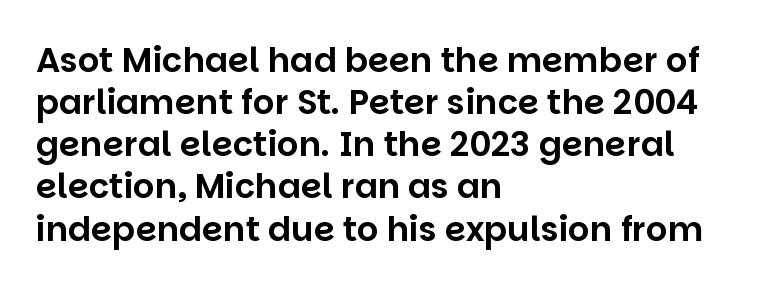
Q: Is the text italic (slanted)? A: No, it is upright.
Q: Is the typeface a serif or a sans-serif typeface? A: Sans-serif.
Q: Is the text underlined? A: No.
Q: How is the paragraph aligned? A: Left-aligned.
Q: Is the spacing between letters normal or unusually wide? A: Normal.
Q: Width (condensed, normal, or wide)? A: Normal.
Q: Stroke contrast? A: Low.
Q: x-height? A: Large.
Q: Monospaced? A: No.
